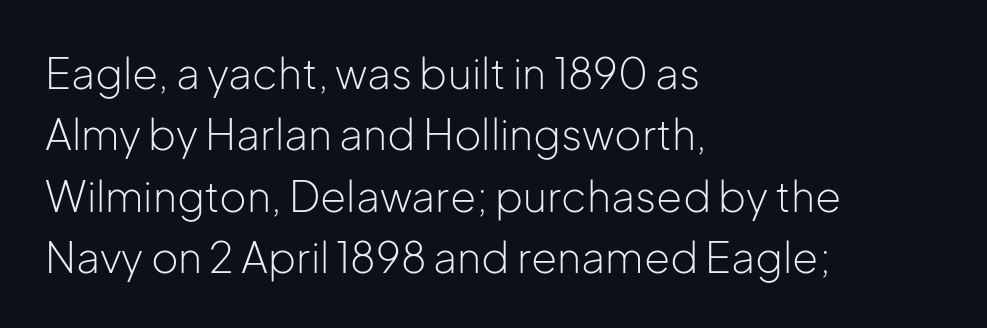
No italicization has been applied; the sample stays upright. Are there feet on the stems? There aren't — it's a sans. The rows are spaced the way most documents space them. This sample is left-justified, so line endings fall wherever the words run out. Descender tails drop into unmarked territory.
